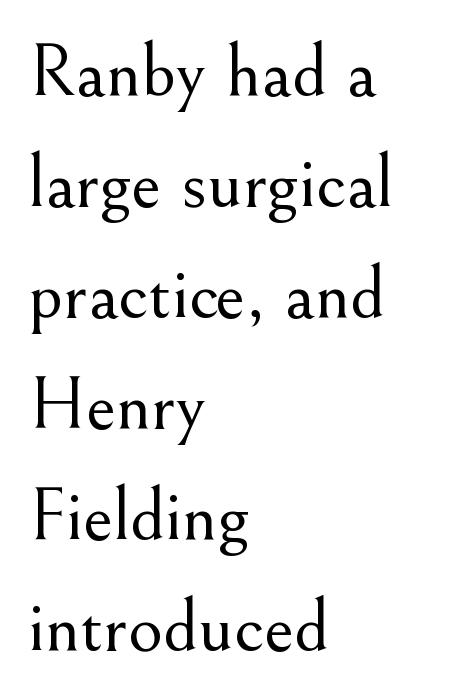
The image shows 76 px light serif type, upright; set left-aligned, normal line spacing (1.46x), normal letter spacing, not underlined; medium stroke contrast and a small x-height.
